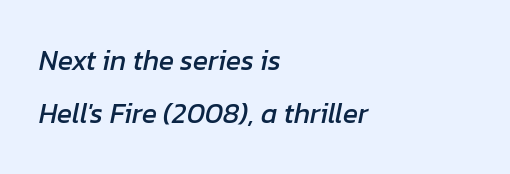
Between one letter and the next there's only the usual sliver of space. Think of a printed novel: that variable character pitch is what you see here. Descenders are the only things crossing below the line. This sample uses an oblique cut, with every glyph tilted off the vertical. All the whitespace from short lines collects on the right.
